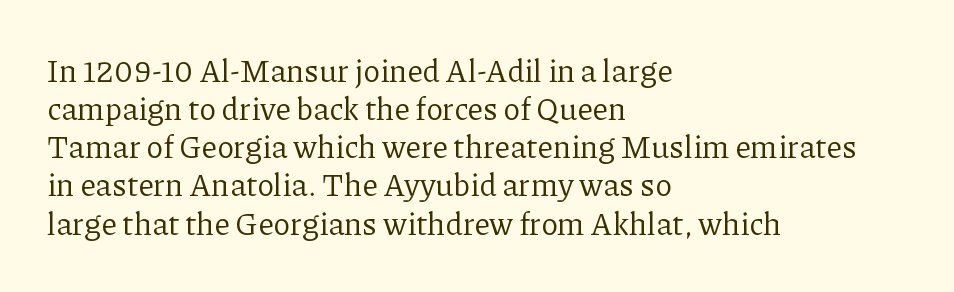
Q: Is the text bold? A: No.
Q: Is the text italic (slanted)? A: No, it is upright.
Q: Is the typeface a serif or a sans-serif typeface? A: Serif.
Q: Is the text underlined? A: No.
Q: How is the paragraph aligned? A: Left-aligned.
Q: Is the spacing between letters normal or unusually wide? A: Normal.
Q: Width (condensed, normal, or wide)? A: Normal.
Q: Stroke contrast? A: Low.
Q: x-height? A: Medium.
Q: Monospaced? A: No.
